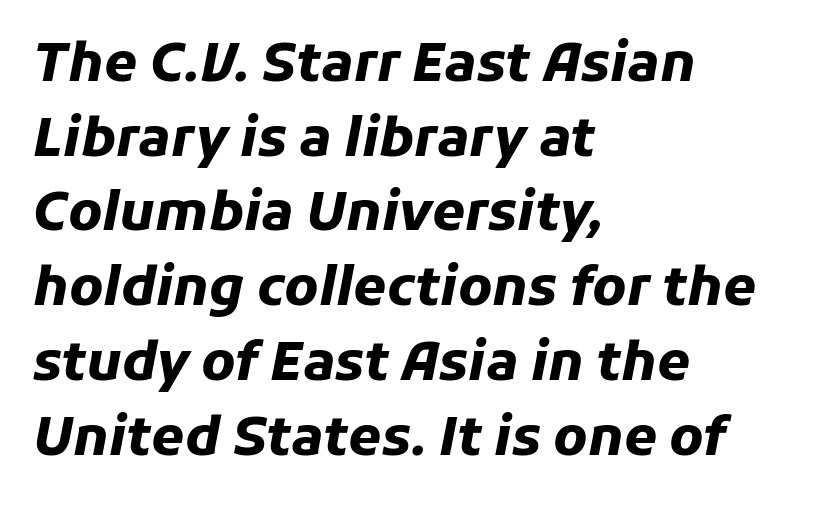
The image shows 53 px heavy type, italic (leaning right); set left-aligned, normal line spacing (1.41x), normal letter spacing, not underlined; low stroke contrast and a medium x-height.
